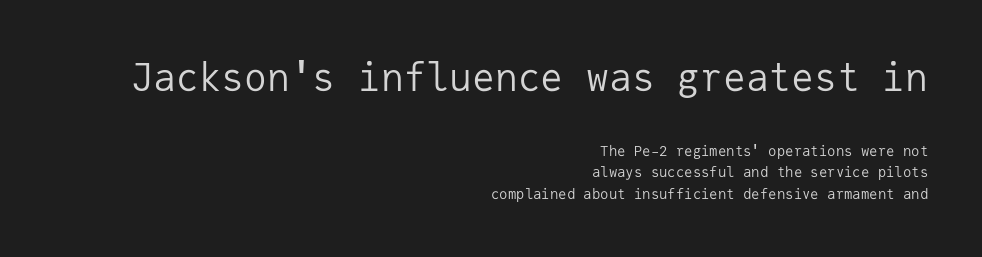
The image shows 38 px regular-weight sans-serif type, upright, monospaced; set right-aligned, normal line spacing (1.52x), normal letter spacing, not underlined; the first (top) block is 2.71x larger; low stroke contrast and a medium x-height.
